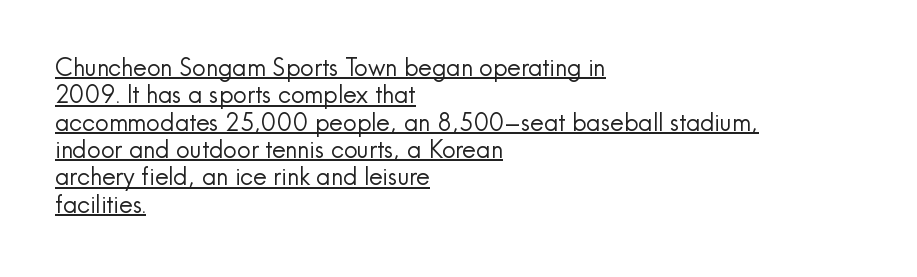
In CSS terms this would be text-align: left. The passage shown stacks its lines with hardly any gap. If you drew a line through each stem, it would be perfectly vertical. A light-to-regular cut is what we see here. Is the letter spacing exaggerated? No — it looks like the ordinary default. Glance below the letters and you will spot a drawn line.
